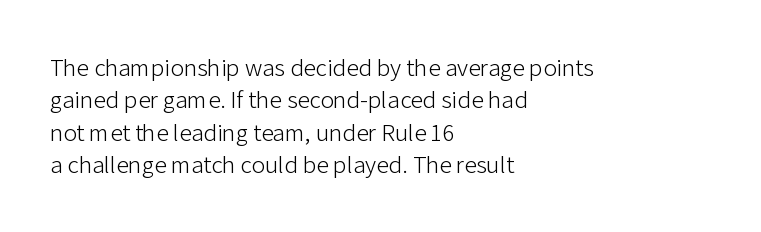
{"italic": "no", "bold": "no", "underline": "no", "align": "left", "line_spacing": "normal", "line_spacing_ratio": 1.3, "letter_spacing": "normal", "letter_spacing_em": 0.0, "glyph_px": 25}
